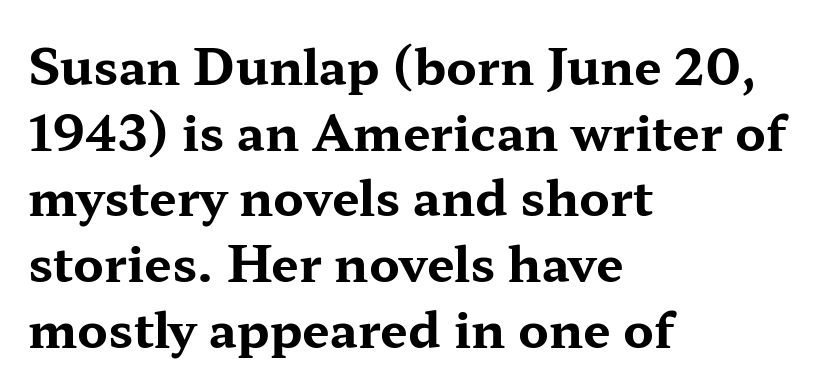
Q: Is the text bold? A: Yes.
Q: Is the text italic (slanted)? A: No, it is upright.
Q: Is the typeface a serif or a sans-serif typeface? A: Serif.
Q: Is the text underlined? A: No.
Q: How is the paragraph aligned? A: Left-aligned.
Q: Is the spacing between letters normal or unusually wide? A: Normal.
Q: Is the spacing between lines tight, normal or loose? A: Normal.
Q: Width (condensed, normal, or wide)? A: Wide.
Q: Stroke contrast? A: Medium.
Q: x-height? A: Medium.
Q: Monospaced? A: No.
